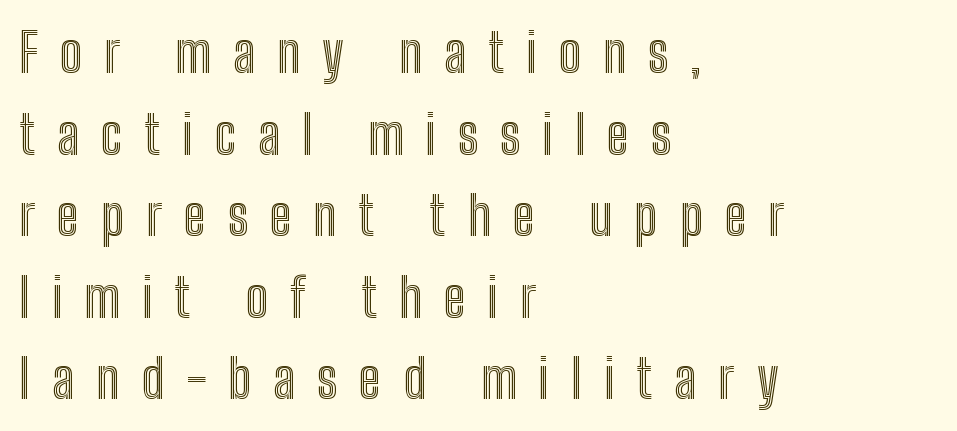
{"italic": "no", "width": "condensed", "x_height": "medium", "monospaced": "no", "underline": "no", "align": "left", "line_spacing": "normal", "line_spacing_ratio": 1.51, "letter_spacing": "wide", "letter_spacing_em": 0.4, "glyph_px": 54}
